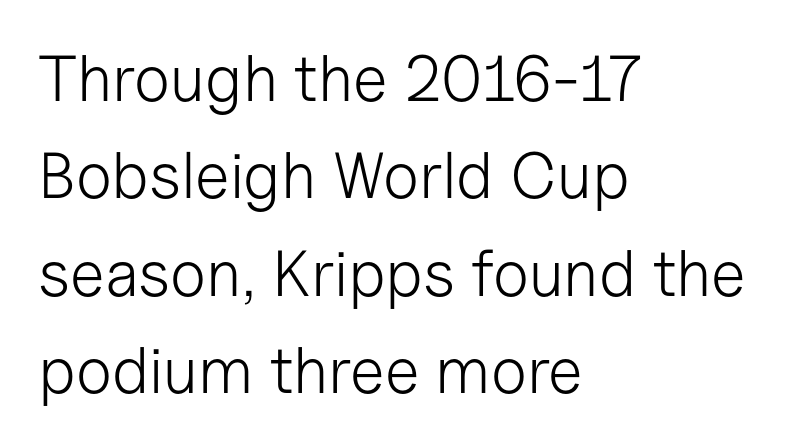
The image shows 65 px light sans-serif type, upright; set left-aligned, normal line spacing (1.5x), normal letter spacing, not underlined; low stroke contrast and a medium x-height.
